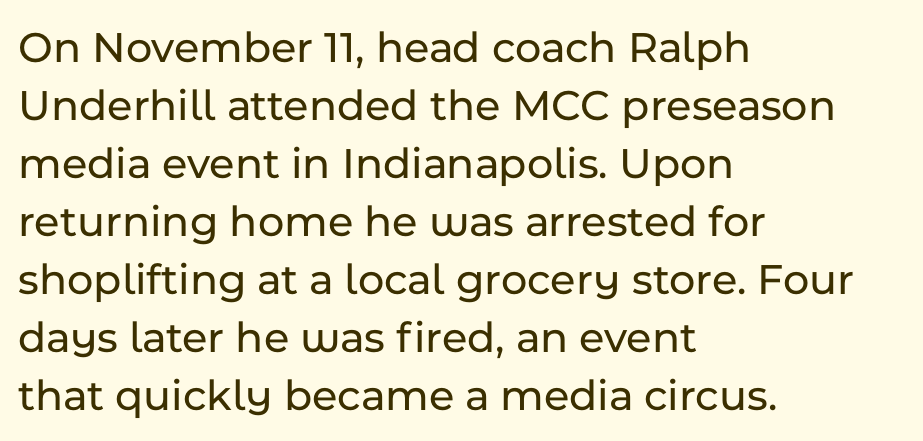
{"serif": "no", "italic": "no", "width": "normal", "stroke_contrast": "low", "x_height": "medium", "monospaced": "no", "underline": "no", "align": "left", "line_spacing": "normal", "line_spacing_ratio": 1.29, "letter_spacing": "normal", "letter_spacing_em": 0.0, "glyph_px": 45}
